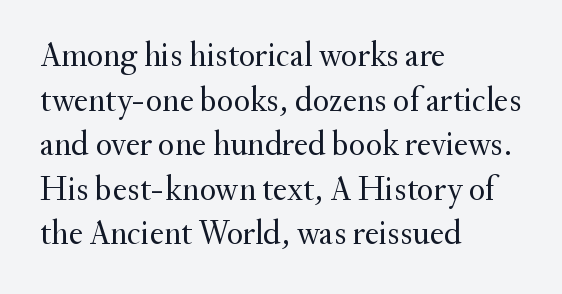
The image shows 34 px regular-weight serif type, upright; set left-aligned, normal line spacing (1.31x), normal letter spacing, not underlined; medium stroke contrast and a small x-height.
